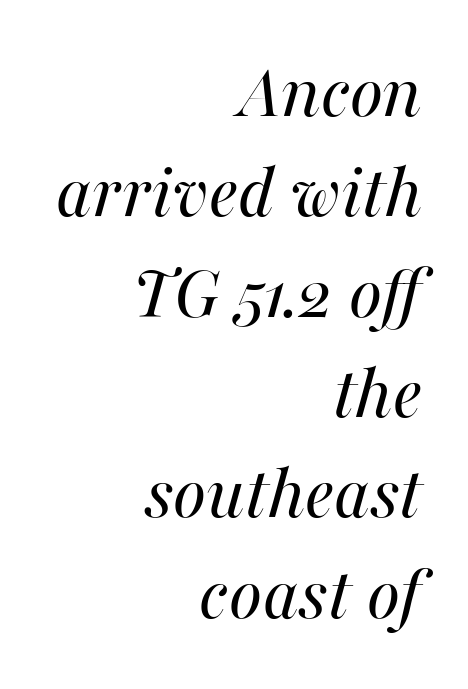
Q: Is the text bold? A: No.
Q: Is the text italic (slanted)? A: Yes, it leans right by about 16 degrees.
Q: Is the text underlined? A: No.
Q: How is the paragraph aligned? A: Right-aligned.
Q: Is the spacing between letters normal or unusually wide? A: Normal.
Q: Is the spacing between lines tight, normal or loose? A: Normal.
Q: Width (condensed, normal, or wide)? A: Normal.
Q: Stroke contrast? A: Medium.
Q: x-height? A: Medium.
Q: Monospaced? A: No.
